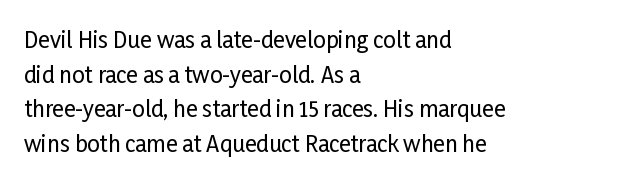
Q: Is the text italic (slanted)? A: No, it is upright.
Q: Is the text underlined? A: No.
Q: How is the paragraph aligned? A: Left-aligned.
Q: Is the spacing between letters normal or unusually wide? A: Normal.
Q: Is the spacing between lines tight, normal or loose? A: Normal.
